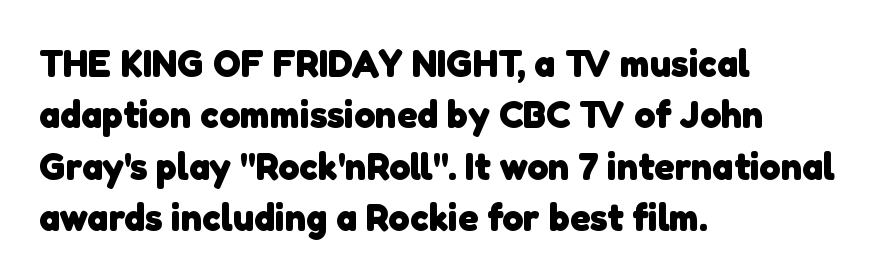
Q: Is the text bold? A: Yes.
Q: Is the typeface a serif or a sans-serif typeface? A: Sans-serif.
Q: Is the text underlined? A: No.
Q: How is the paragraph aligned? A: Left-aligned.
Q: Is the spacing between letters normal or unusually wide? A: Normal.
Q: Is the spacing between lines tight, normal or loose? A: Normal.
Q: Width (condensed, normal, or wide)? A: Normal.
Q: Stroke contrast? A: Low.
Q: x-height? A: Medium.
Q: Monospaced? A: No.
